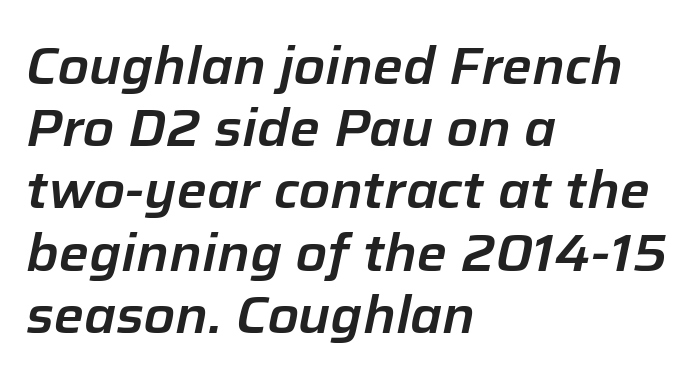
Descenders are the only things crossing below the line. In CSS terms this would be text-align: left. The letters advance in unequal steps, a hallmark of proportional type. The gaps between neighbouring characters are ordinary and unremarkable. A typesetter would mark this as italic.
